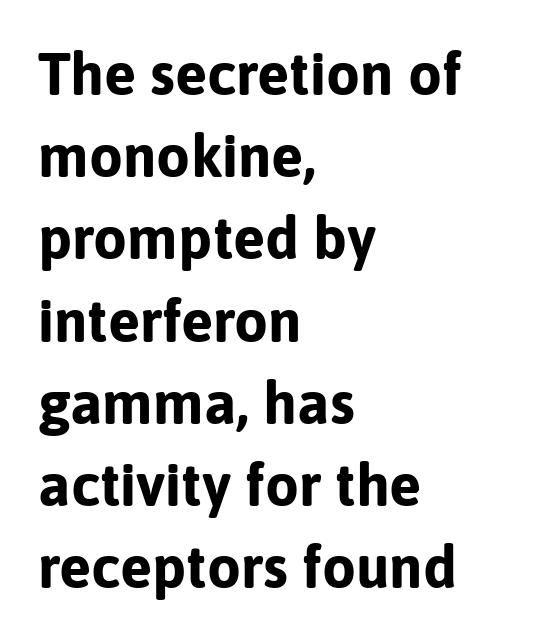
Quick note: not italic, upright. The passage shown is not underscored anywhere. Evenly set lines give the paragraph a standard silhouette. The face used here has the dense, thick strokes of a bold. Where is the straight margin? On the left.
